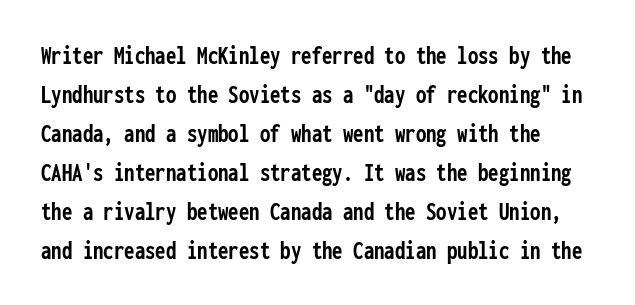
Baseline-to-baseline distance is the conventional proportion of letter height. How are the letters spaced? Ordinarily, with no added tracking. Beneath every word, the page is bare. These words are printed bold, with thick strokes throughout.
